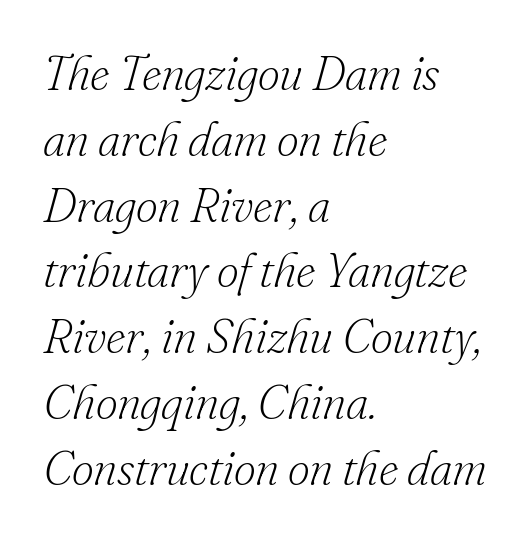
Compared with ordinary roman type, these characters are visibly tilted. This sample has the flowing, uneven cadence of proportional lettering. The font sits on the lighter half of the weight spectrum, regular included. A typesetter would call this leading conventional body-copy spacing. Characters follow at the spacing the type designer built in.
